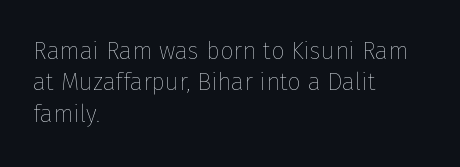
Q: Is the text bold? A: No.
Q: Is the text italic (slanted)? A: No, it is upright.
Q: Is the text underlined? A: No.
Q: How is the paragraph aligned? A: Left-aligned.
Q: Is the spacing between letters normal or unusually wide? A: Normal.
Q: Is the spacing between lines tight, normal or loose? A: Normal.
